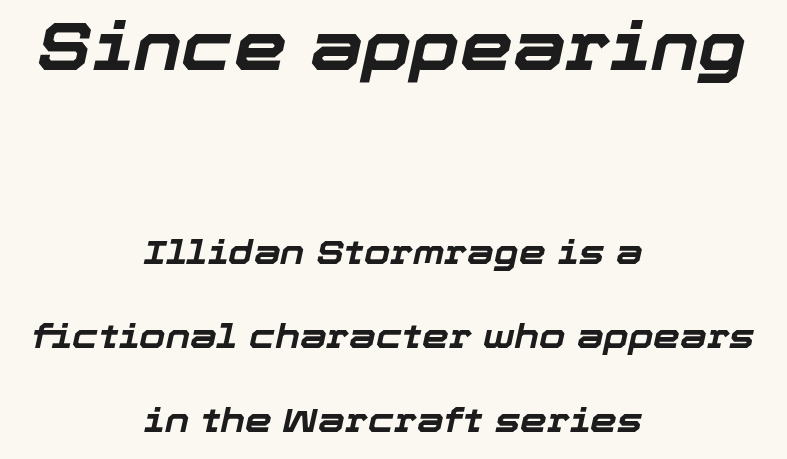
Q: Is the text bold? A: Yes.
Q: Is the text italic (slanted)? A: Yes, it leans right by about 12 degrees.
Q: Is the text underlined? A: No.
Q: How is the paragraph aligned? A: Centered.
Q: Is the spacing between letters normal or unusually wide? A: Normal.
Q: Is the spacing between lines tight, normal or loose? A: Loose.
Q: Which block of text is set in a larger size, the first (top) or the second (bottom)? A: The first (top) one.
Q: Width (condensed, normal, or wide)? A: Normal.
Q: Stroke contrast? A: Low.
Q: x-height? A: Medium.
Q: Monospaced? A: No.
